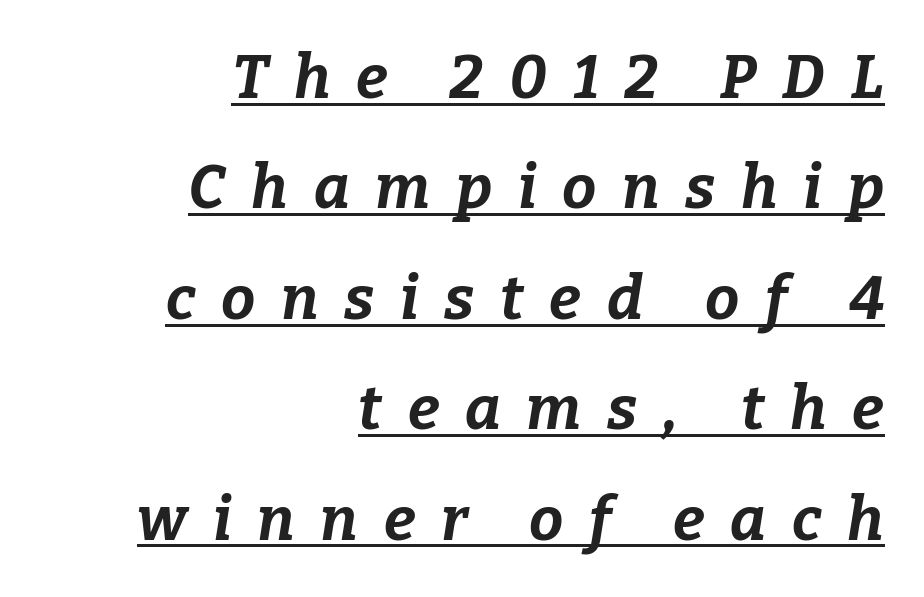
Q: Is the text bold? A: Yes.
Q: Is the text italic (slanted)? A: Yes, it leans right by about 9 degrees.
Q: Is the text underlined? A: Yes.
Q: How is the paragraph aligned? A: Right-aligned.
Q: Is the spacing between letters normal or unusually wide? A: Unusually wide.
Q: Width (condensed, normal, or wide)? A: Normal.
Q: Stroke contrast? A: Low.
Q: x-height? A: Medium.
Q: Monospaced? A: No.
